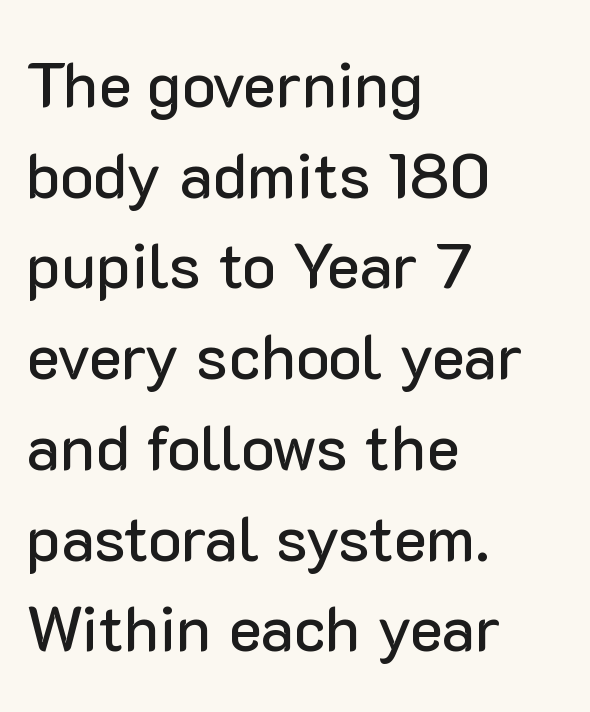
{"serif": "no", "italic": "no", "width": "normal", "stroke_contrast": "low", "x_height": "medium", "monospaced": "no", "underline": "no", "align": "left", "line_spacing": "normal", "line_spacing_ratio": 1.44, "letter_spacing": "normal", "letter_spacing_em": 0.0, "glyph_px": 63}
